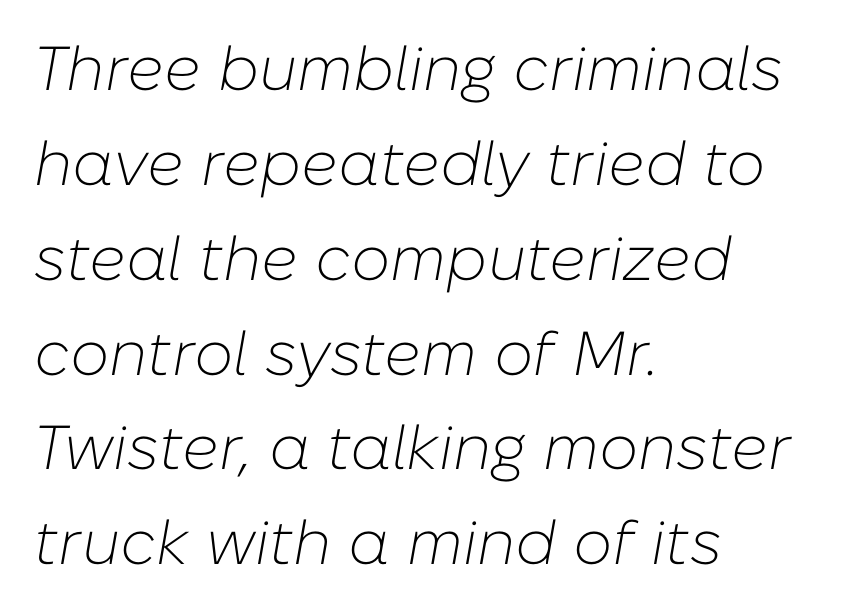
Q: Is the text bold? A: No.
Q: Is the text italic (slanted)? A: Yes, it leans right by about 10 degrees.
Q: Is the text underlined? A: No.
Q: How is the paragraph aligned? A: Left-aligned.
Q: Is the spacing between letters normal or unusually wide? A: Normal.
Q: Is the spacing between lines tight, normal or loose? A: Normal.
Q: Width (condensed, normal, or wide)? A: Normal.
Q: Stroke contrast? A: Low.
Q: x-height? A: Medium.
Q: Monospaced? A: No.
